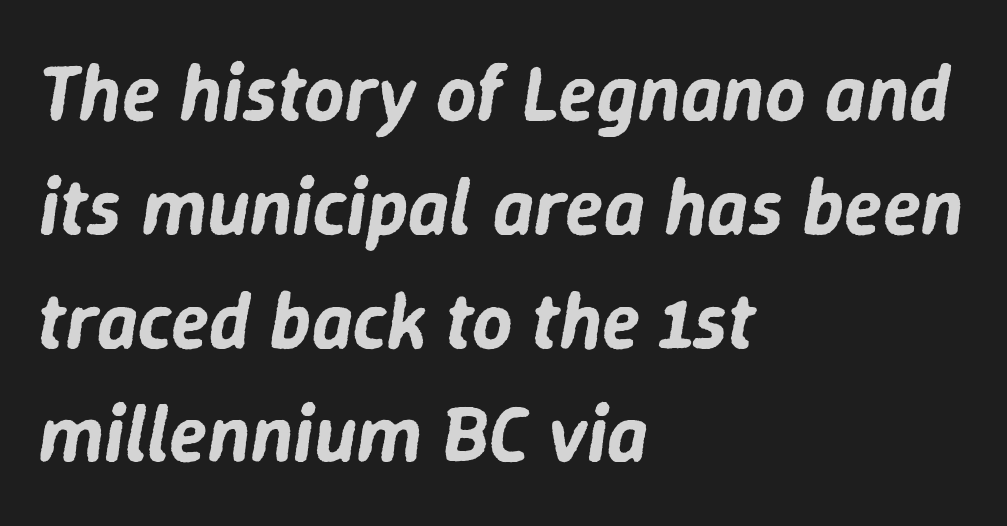
{"italic": "yes", "lean": "right", "slant_degrees": 9, "width": "normal", "stroke_contrast": "low", "x_height": "medium", "monospaced": "no", "underline": "no", "align": "left", "line_spacing": "normal", "line_spacing_ratio": 1.44, "letter_spacing": "normal", "letter_spacing_em": 0.0, "glyph_px": 79}
